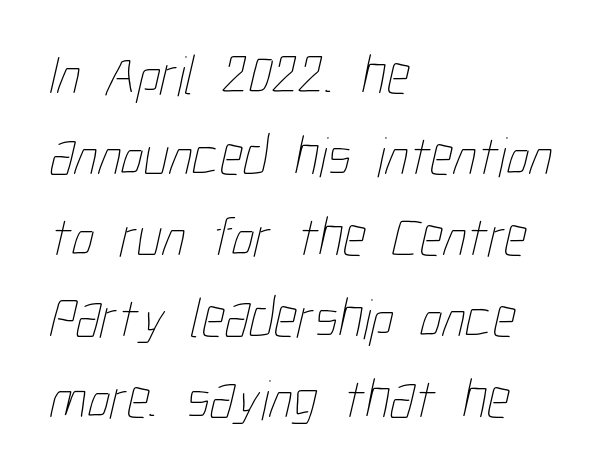
The image shows 57 px thin, condensed type; set left-aligned, normal line spacing (1.42x), normal letter spacing, not underlined; low stroke contrast and a medium x-height.
